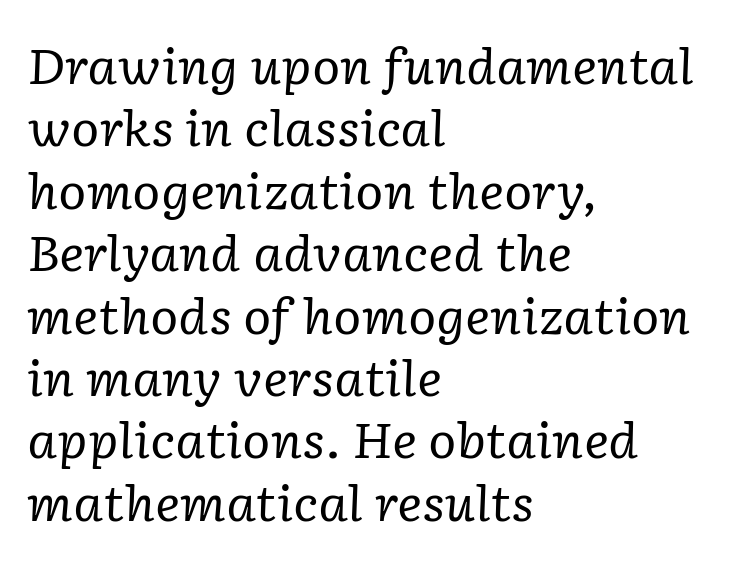
The face looks like a standard text weight, possibly lighter. These lines sit exactly where default settings would place them. Observe the serifs anchoring each vertical stroke in this sample. These lines are rendered in a variable-pitch font.
